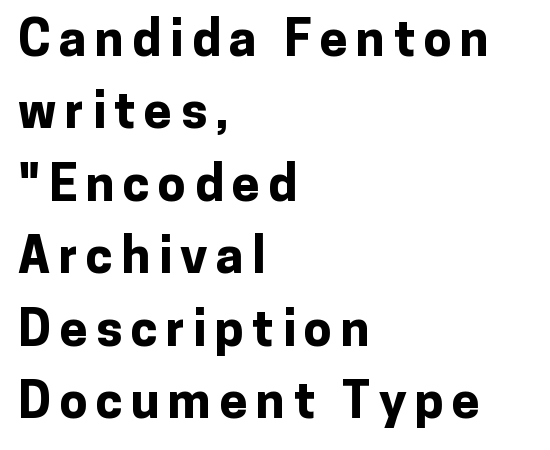
Q: Is the text bold? A: Yes.
Q: Is the text italic (slanted)? A: No, it is upright.
Q: Is the typeface a serif or a sans-serif typeface? A: Sans-serif.
Q: Is the text underlined? A: No.
Q: How is the paragraph aligned? A: Left-aligned.
Q: Is the spacing between lines tight, normal or loose? A: Normal.
Q: Width (condensed, normal, or wide)? A: Normal.
Q: Stroke contrast? A: Low.
Q: x-height? A: Medium.
Q: Monospaced? A: No.
